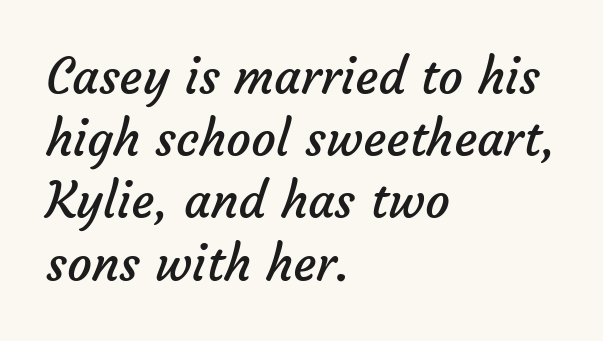
Q: Is the text bold? A: No.
Q: Is the typeface a serif or a sans-serif typeface? A: Sans-serif.
Q: Is the text underlined? A: No.
Q: How is the paragraph aligned? A: Left-aligned.
Q: Is the spacing between letters normal or unusually wide? A: Normal.
Q: Is the spacing between lines tight, normal or loose? A: Normal.
Q: Width (condensed, normal, or wide)? A: Normal.
Q: Stroke contrast? A: Low.
Q: x-height? A: Medium.
Q: Monospaced? A: No.
